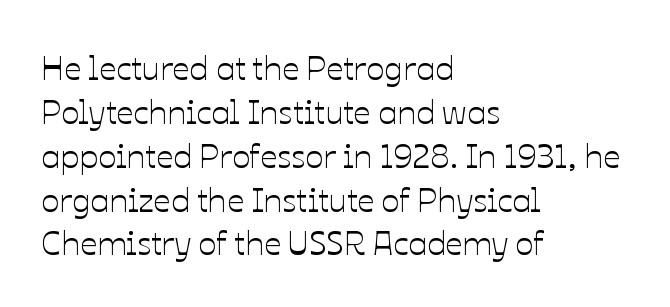
The image shows 34 px text type, upright; set left-aligned, normal line spacing (1.29x), normal letter spacing, not underlined; low stroke contrast and a medium x-height.
